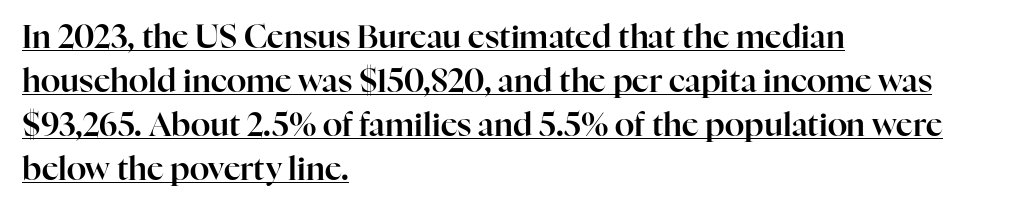
The image shows 32 px serif type, upright; set left-aligned, normal line spacing (1.37x), normal letter spacing, underlined; high stroke contrast and a medium x-height.
